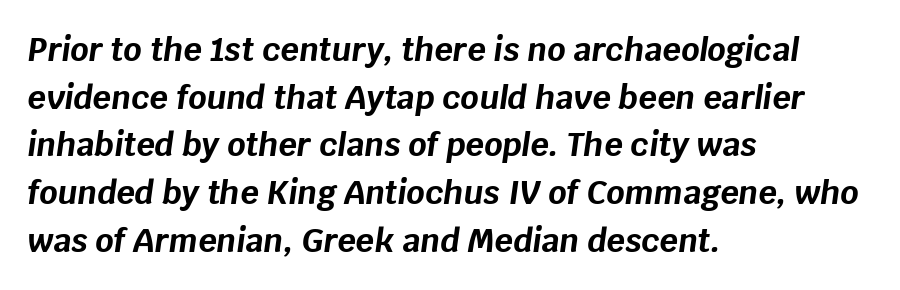
The image shows 32 px bold type, italic (leaning right); set left-aligned, normal line spacing (1.49x), normal letter spacing, not underlined; low stroke contrast and a large x-height.
